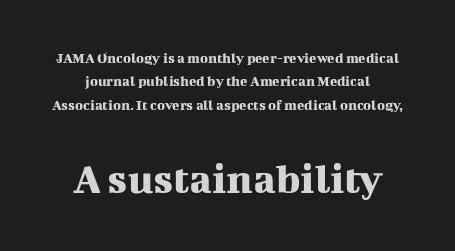
The image shows 44 px serif type, upright; set normal line spacing (1.56x), normal letter spacing, not underlined; the second (bottom) block is 2.93x larger; medium stroke contrast and a medium x-height.
